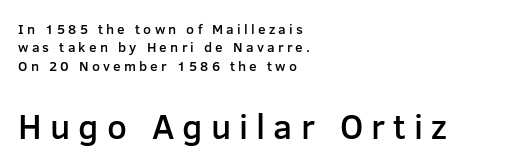
Q: Is the text bold? A: Semi-bold.
Q: Is the text italic (slanted)? A: No, it is upright.
Q: Is the typeface a serif or a sans-serif typeface? A: Sans-serif.
Q: Is the text underlined? A: No.
Q: How is the paragraph aligned? A: Left-aligned.
Q: Is the spacing between letters normal or unusually wide? A: Unusually wide.
Q: Is the spacing between lines tight, normal or loose? A: Normal.
Q: Which block of text is set in a larger size, the first (top) or the second (bottom)? A: The second (bottom) one.
Q: Width (condensed, normal, or wide)? A: Normal.
Q: Stroke contrast? A: Low.
Q: x-height? A: Medium.
Q: Monospaced? A: No.
